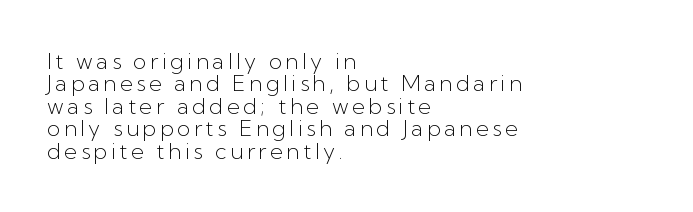
The foot of each line stays bare and open. Vertical strokes here are truly vertical. Which margin do the lines hug? The left one — the right edge is uneven. The face looks like a standard text weight, possibly lighter. How would I describe the line gaps? Narrow and economical.
